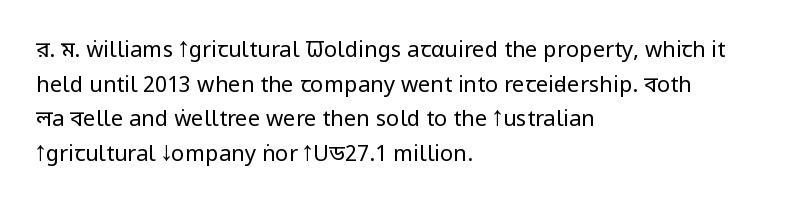
{"italic": "no", "bold": "no", "underline": "no", "align": "left", "line_spacing": "normal", "line_spacing_ratio": 1.57, "letter_spacing": "normal", "letter_spacing_em": 0.0, "glyph_px": 22}
